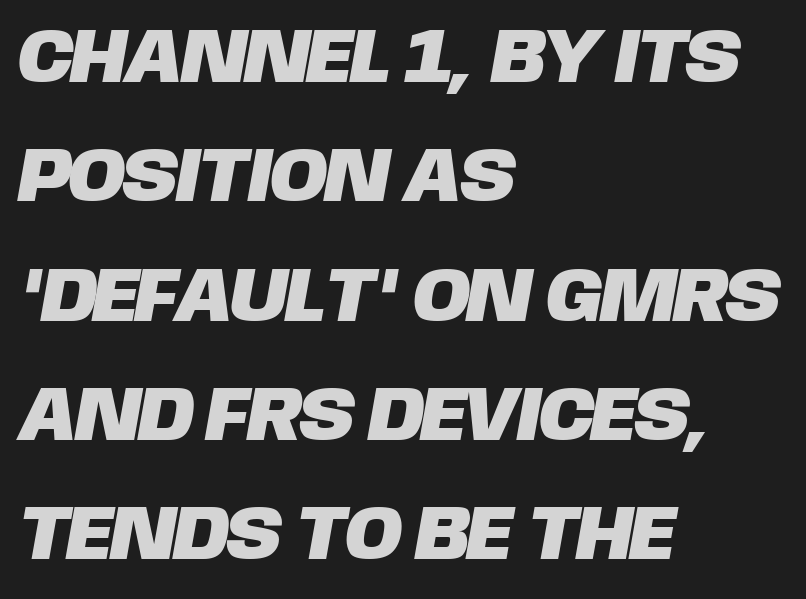
Serif or sans? Sans — the stroke terminals are bare. Words appear dense and cohesive because spacing is normal. The rendering anchors every line to the left-hand side. Clear beneath every line of the passage. The rendering uses natural spacing where letterforms have individual widths. Does the leading feel generous? No, just average.
